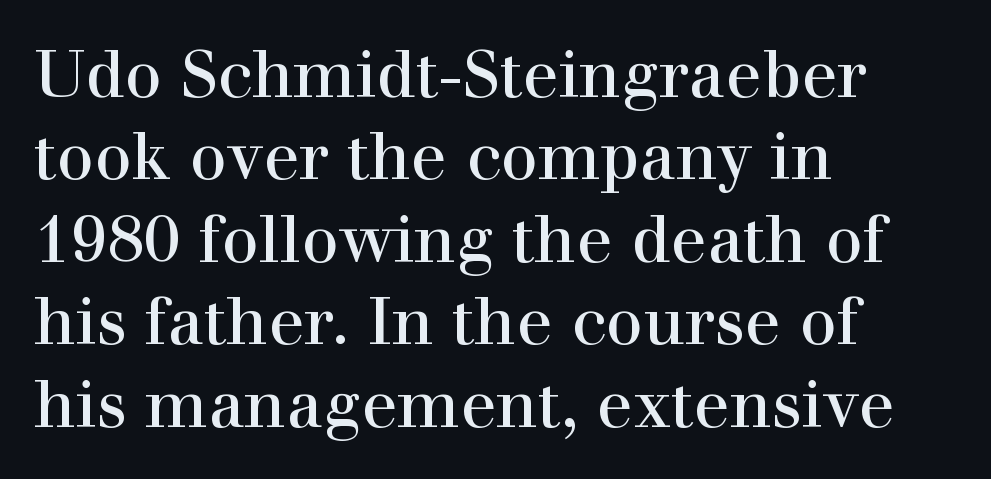
{"serif": "yes", "italic": "no", "bold": "no", "weight": "regular", "width": "normal", "stroke_contrast": "high", "x_height": "medium", "monospaced": "no", "underline": "no", "align": "left", "line_spacing": "normal", "line_spacing_ratio": 1.25, "letter_spacing": "normal", "letter_spacing_em": 0.0, "glyph_px": 66}
